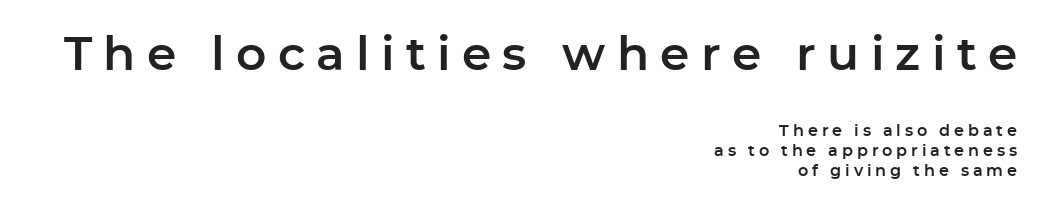
{"serif": "no", "italic": "no", "width": "normal", "stroke_contrast": "low", "x_height": "medium", "monospaced": "no", "underline": "no", "align": "right", "line_spacing": "normal", "line_spacing_ratio": 1.26, "letter_spacing": "wide", "letter_spacing_em": 0.24, "larger_block": "first", "size_ratio": 2.94, "glyph_px": 47}
